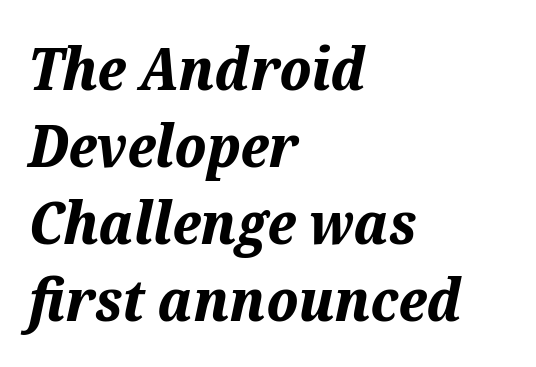
Q: Is the text bold? A: Yes.
Q: Is the text italic (slanted)? A: Yes, it leans right by about 12 degrees.
Q: Is the text underlined? A: No.
Q: How is the paragraph aligned? A: Left-aligned.
Q: Is the spacing between letters normal or unusually wide? A: Normal.
Q: Is the spacing between lines tight, normal or loose? A: Normal.
Q: Width (condensed, normal, or wide)? A: Normal.
Q: Stroke contrast? A: Medium.
Q: x-height? A: Medium.
Q: Monospaced? A: No.
